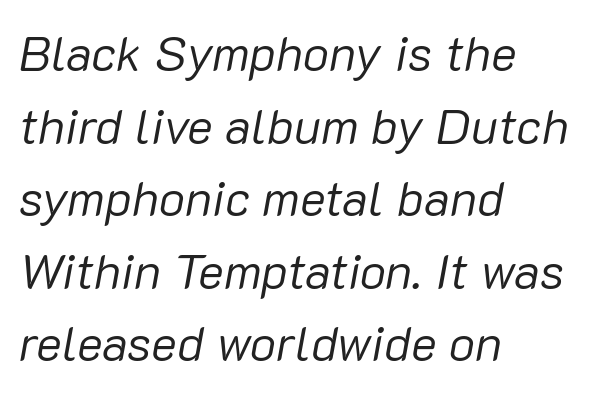
Q: Is the text bold? A: No.
Q: Is the text italic (slanted)? A: Yes, it leans right by about 10 degrees.
Q: Is the text underlined? A: No.
Q: How is the paragraph aligned? A: Left-aligned.
Q: Is the spacing between letters normal or unusually wide? A: Normal.
Q: Is the spacing between lines tight, normal or loose? A: Normal.
Q: Width (condensed, normal, or wide)? A: Normal.
Q: Stroke contrast? A: Low.
Q: x-height? A: Medium.
Q: Monospaced? A: No.
